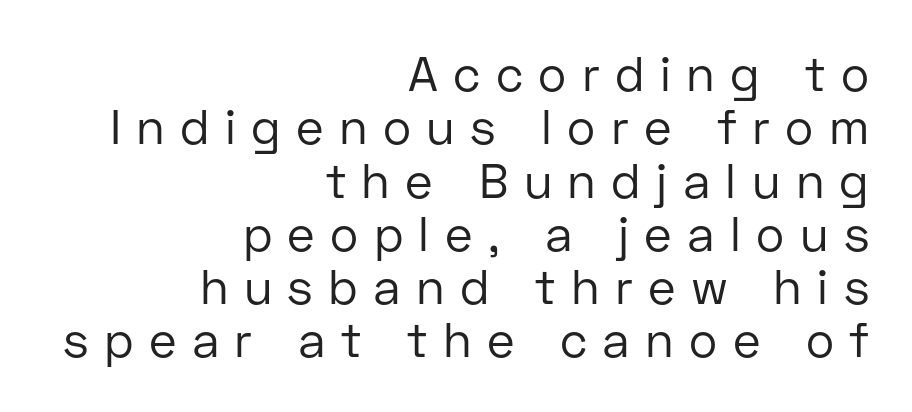
{"serif": "no", "italic": "no", "bold": "no", "weight": "regular", "width": "normal", "stroke_contrast": "low", "x_height": "medium", "monospaced": "no", "underline": "no", "align": "right", "line_spacing": "tight", "line_spacing_ratio": 1.11, "letter_spacing": "wide", "letter_spacing_em": 0.32, "glyph_px": 48}
